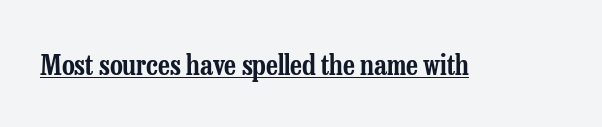
{"serif": "yes", "italic": "no", "width": "condensed", "stroke_contrast": "low", "x_height": "medium", "monospaced": "no", "underline": "yes", "letter_spacing": "normal", "letter_spacing_em": 0.0, "glyph_px": 28}
